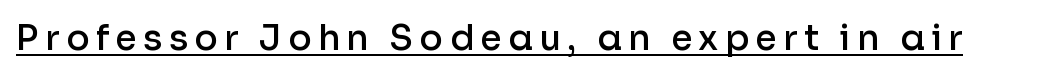
{"serif": "no", "italic": "no", "bold": "semi", "weight": "semibold", "width": "normal", "stroke_contrast": "low", "x_height": "medium", "monospaced": "no", "underline": "yes", "glyph_px": 35}
